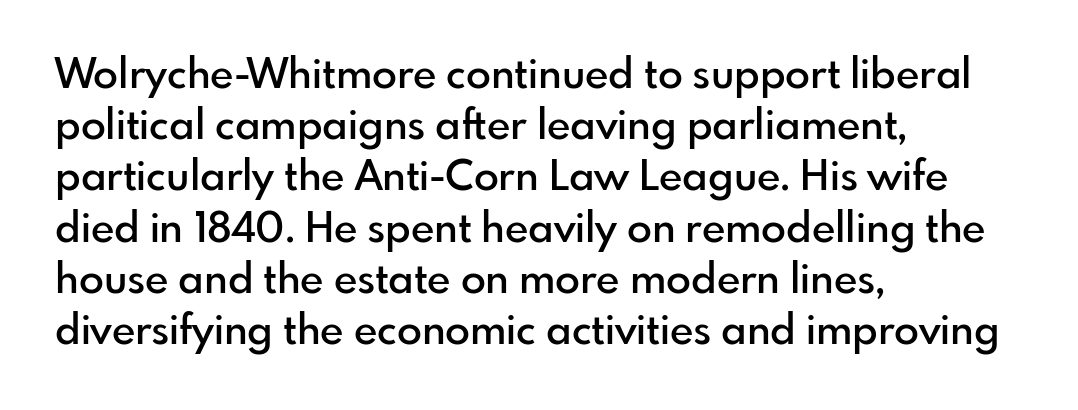
This is roman type, the default non-slanted kind. The letters advance in unequal steps, a hallmark of proportional type. Letter spacing: default. The letters carry no serifs — their stems end cleanly without finishing strokes. The gap between lines stays unmarked. The leading is moderate, giving the passage an even texture.
